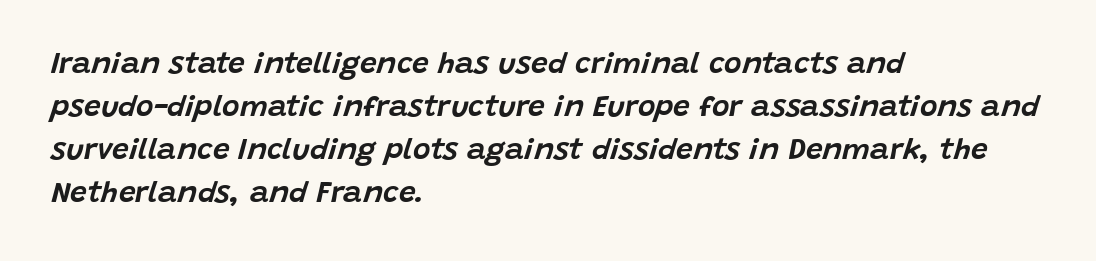
Is this a fixed-width face? No — the glyphs have proportional, varying widths. You could call the tracking neutral — neither tight nor loose. The strip under each line holds only bare page. The vertical gap from one line to the next is medium.
